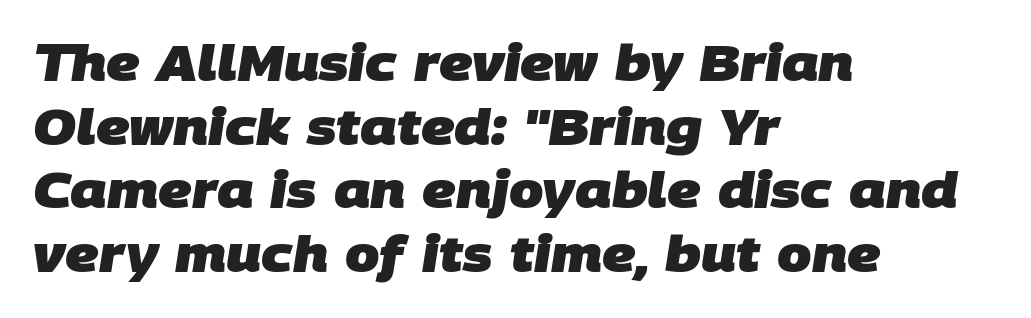
{"serif": "no", "bold": "yes", "weight": "heavy", "width": "normal", "stroke_contrast": "low", "x_height": "large", "monospaced": "no", "underline": "no", "align": "left", "line_spacing": "normal", "line_spacing_ratio": 1.3, "letter_spacing": "normal", "letter_spacing_em": 0.0, "glyph_px": 49}
